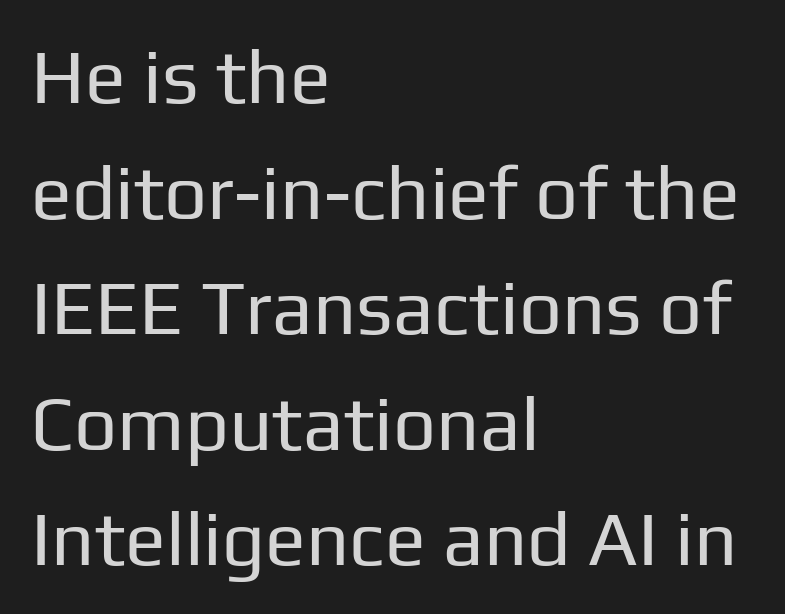
The image shows 76 px regular-weight sans-serif type, upright; set left-aligned, normal line spacing (1.52x), normal letter spacing, not underlined; low stroke contrast and a medium x-height.
